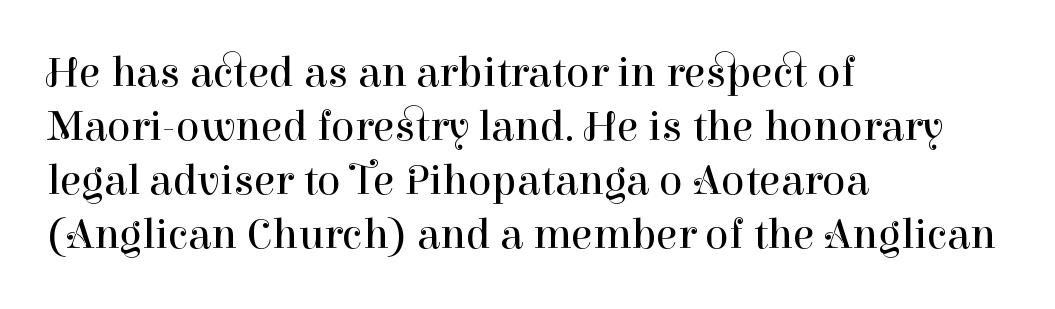
The characters are drawn with everyday or finer stroke widths. No extra tracking has been applied to these lines. This rendering uses left alignment, leaving the right contour irregular. Note: serifs present on the glyphs. Do the characters align in a grid? No, the font is proportional. Is there any slant? The stems are plumb.
